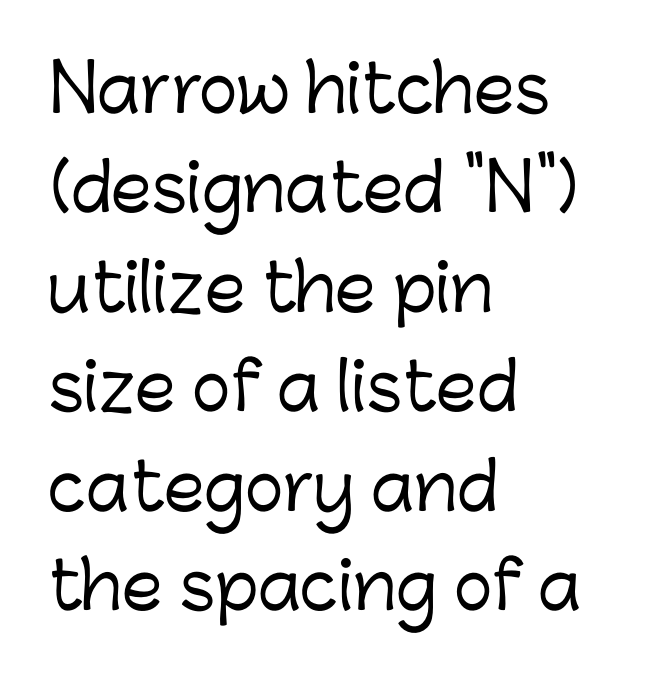
Look at the bottom of the vertical strokes: they stop flat, with no serifs. Does extra space separate the letters? No, they use regular spacing. The letters advance in unequal steps, a hallmark of proportional type. Compared with a centered layout, this one pins lines to the left instead. One glance says typical: line gaps are just what's usual. Glance below the letters and you will spot only blank space.
